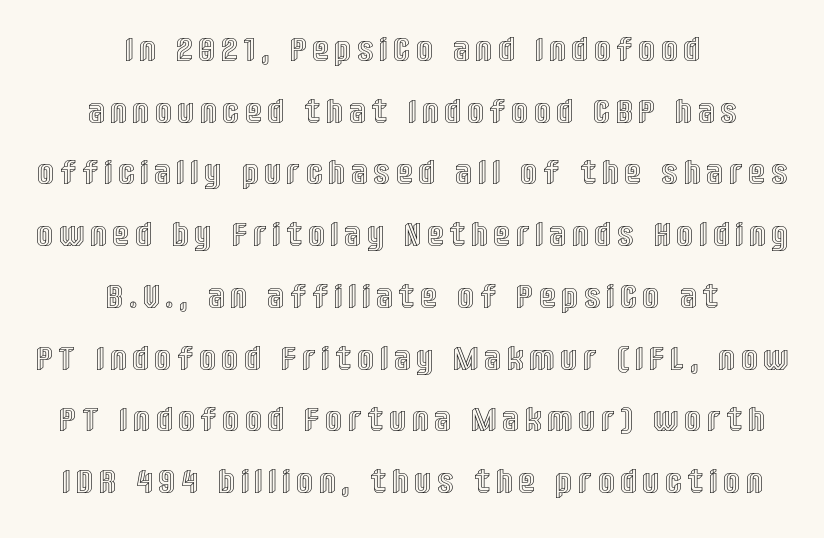
Q: Is the text italic (slanted)? A: No, it is upright.
Q: Is the text underlined? A: No.
Q: How is the paragraph aligned? A: Centered.
Q: Is the spacing between letters normal or unusually wide? A: Unusually wide.
Q: Width (condensed, normal, or wide)? A: Condensed.
Q: x-height? A: Large.
Q: Monospaced? A: No.
